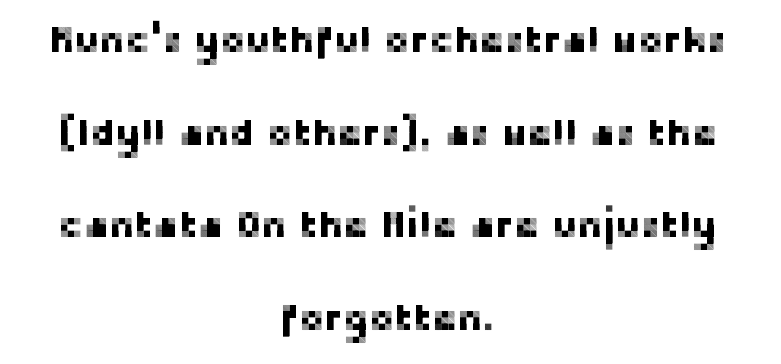
Q: Is the text italic (slanted)? A: No, it is upright.
Q: Is the typeface a serif or a sans-serif typeface? A: Sans-serif.
Q: Is the text underlined? A: No.
Q: How is the paragraph aligned? A: Centered.
Q: Is the spacing between letters normal or unusually wide? A: Normal.
Q: Is the spacing between lines tight, normal or loose? A: Loose.
Q: Width (condensed, normal, or wide)? A: Normal.
Q: Stroke contrast? A: Low.
Q: x-height? A: Medium.
Q: Monospaced? A: No.
